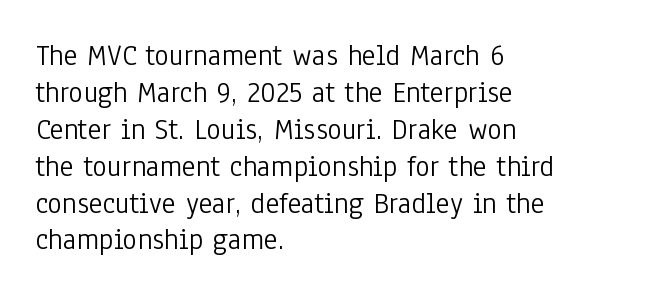
The image shows 30 px light, condensed sans-serif type, upright; set left-aligned, line spacing 1.23x, normal letter spacing, not underlined; low stroke contrast and a medium x-height.
